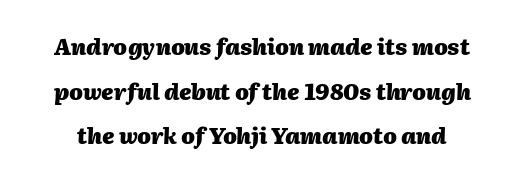
Q: Is the text bold? A: Yes.
Q: Is the text italic (slanted)? A: Yes, it leans right by about 2 degrees.
Q: Is the text underlined? A: No.
Q: Is the spacing between letters normal or unusually wide? A: Normal.
Q: Is the spacing between lines tight, normal or loose? A: Loose.
